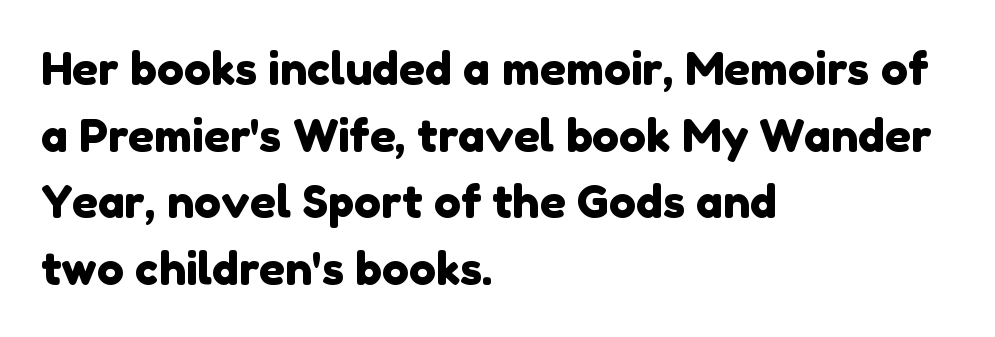
{"serif": "no", "width": "normal", "stroke_contrast": "low", "x_height": "medium", "monospaced": "no", "underline": "no", "align": "left", "line_spacing": "normal", "line_spacing_ratio": 1.48, "letter_spacing": "normal", "letter_spacing_em": 0.0, "glyph_px": 45}
